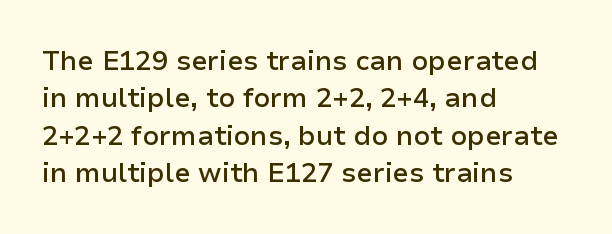
{"italic": "no", "bold": "semi", "underline": "no", "align": "left", "line_spacing": "normal", "line_spacing_ratio": 1.38, "letter_spacing": "normal", "letter_spacing_em": 0.0, "glyph_px": 27}
